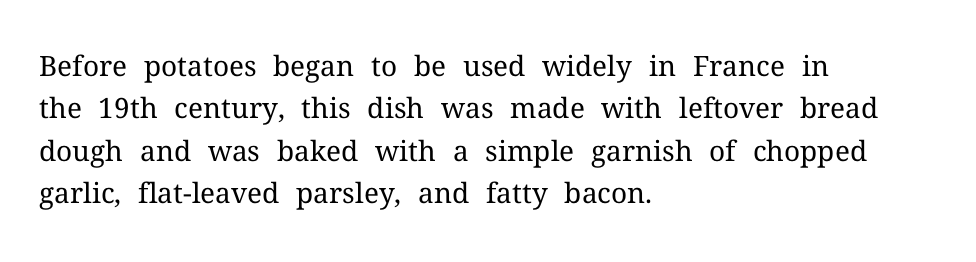
Short and long lines alike share a common starting point at left. The typography opts for an upright posture over an oblique one. This sample uses a serif face. The rendering uses natural spacing where letterforms have individual widths. Students, note that the glyphs here touch the page at normal intervals. Quick note: interline space is typical.
